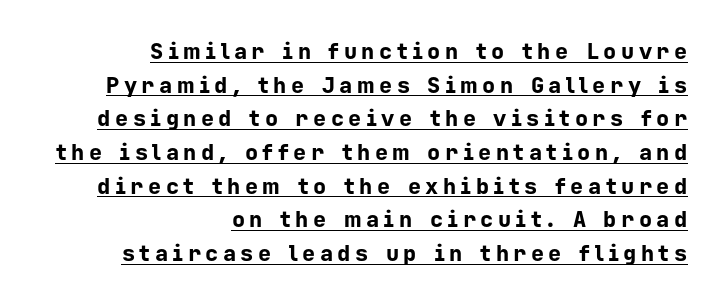
{"italic": "no", "bold": "yes", "underline": "yes", "align": "right", "line_spacing": "normal", "line_spacing_ratio": 1.53, "letter_spacing": "wide", "letter_spacing_em": 0.2, "glyph_px": 22}
